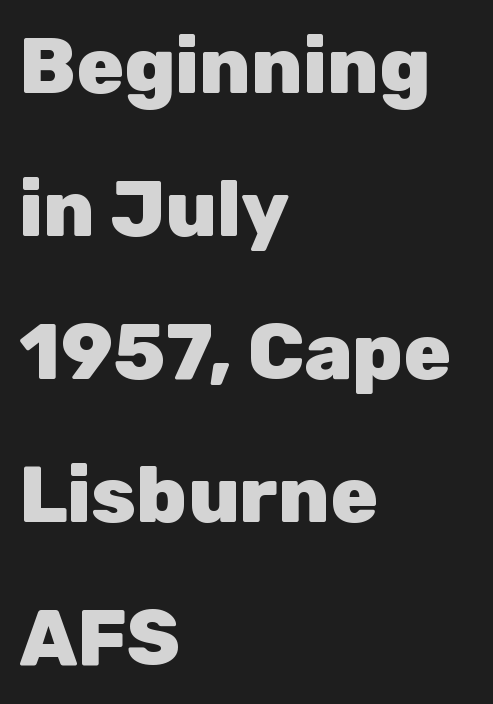
The letters sit at their default tracking, neither squeezed nor spread. Line beginnings align vertically; line endings do not. The rendering uses natural spacing where letterforms have individual widths. The type sits square on the baseline with zero lean.
